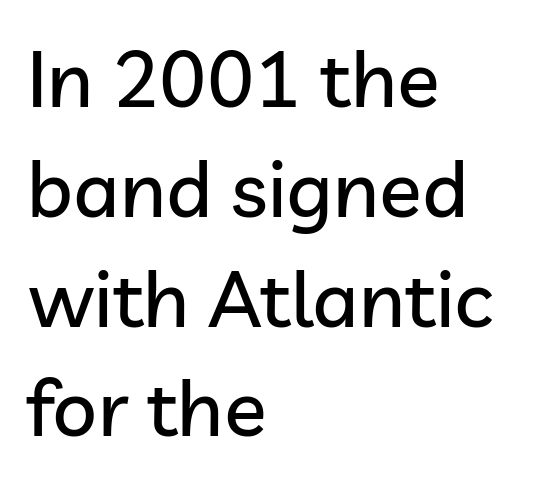
The image shows 79 px sans-serif type, upright; set left-aligned, normal line spacing (1.39x), normal letter spacing, not underlined; low stroke contrast and a medium x-height.
